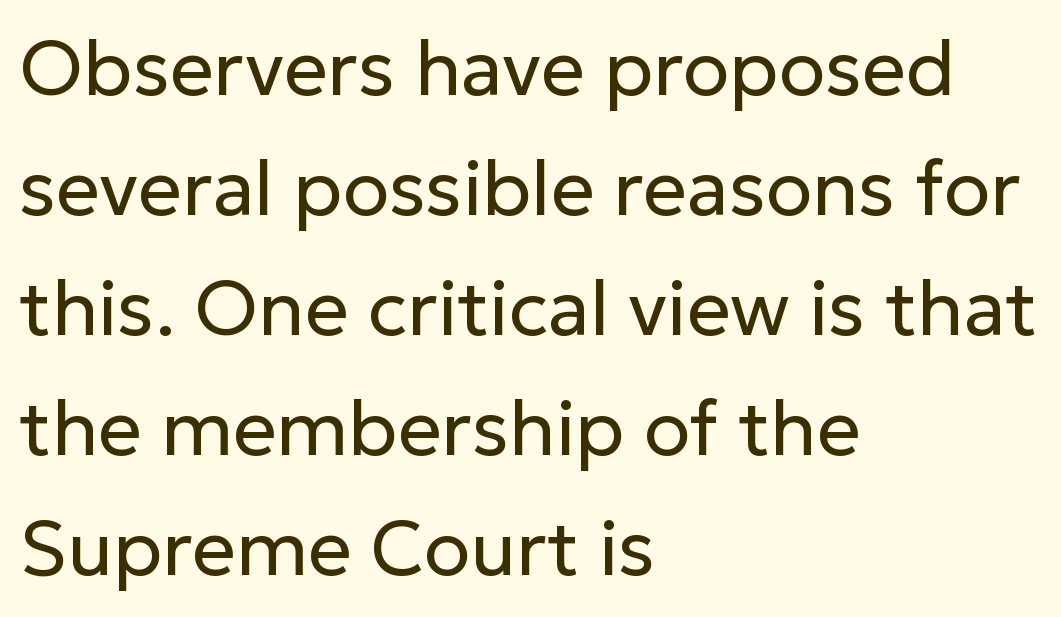
The image shows 77 px regular-weight sans-serif type, upright; set left-aligned, normal line spacing (1.56x), normal letter spacing, not underlined; low stroke contrast and a medium x-height.
